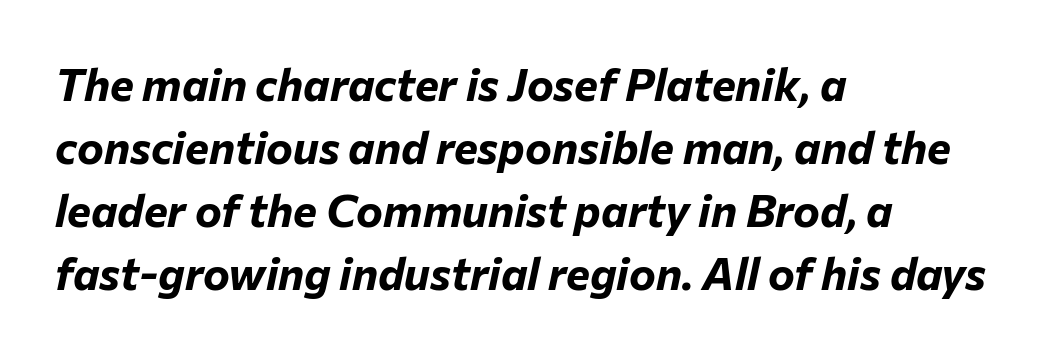
{"italic": "yes", "lean": "right", "slant_degrees": 12, "bold": "yes", "weight": "bold", "width": "normal", "stroke_contrast": "low", "x_height": "medium", "monospaced": "no", "underline": "no", "align": "left", "line_spacing": "normal", "line_spacing_ratio": 1.4, "letter_spacing": "normal", "letter_spacing_em": 0.0, "glyph_px": 45}
